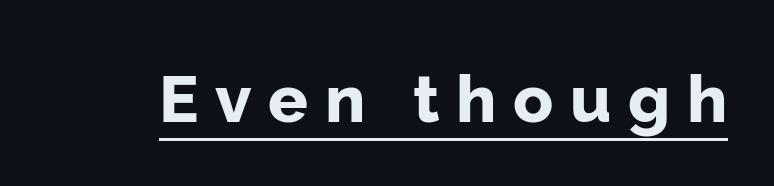
Does extra space separate the letters? Yes, quite a lot of it. Characters remain perfectly vertical along every line. Proportional: the letters do not fall into vertical columns. Summary of weight: heavy, a full bold. This sample uses a sans-serif face.
